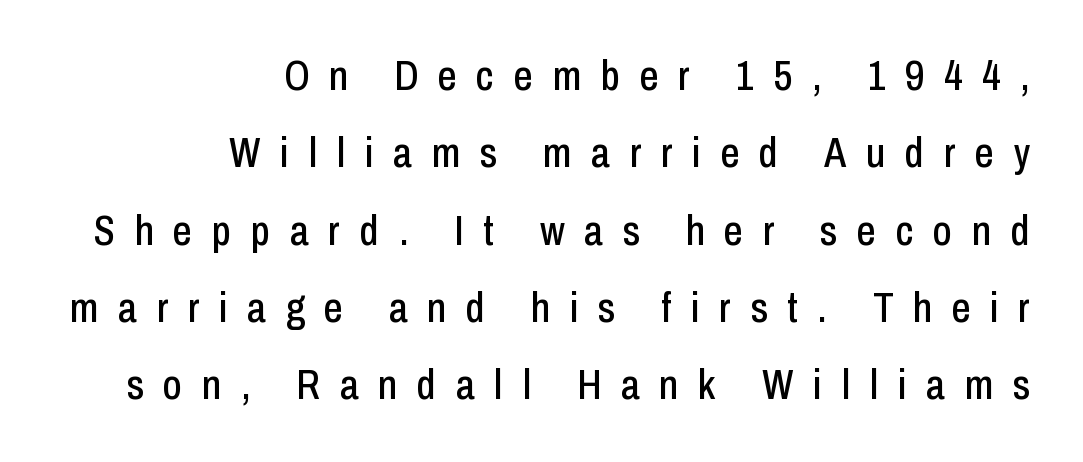
{"serif": "no", "italic": "no", "width": "condensed", "stroke_contrast": "low", "x_height": "medium", "monospaced": "no", "underline": "no", "align": "right", "line_spacing_ratio": 1.84, "letter_spacing": "wide", "letter_spacing_em": 0.47, "glyph_px": 42}
